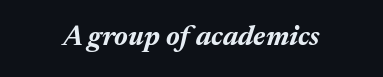
The image shows 28 px bold type, italic (leaning right); set normal letter spacing, not underlined; medium stroke contrast and a medium x-height.
